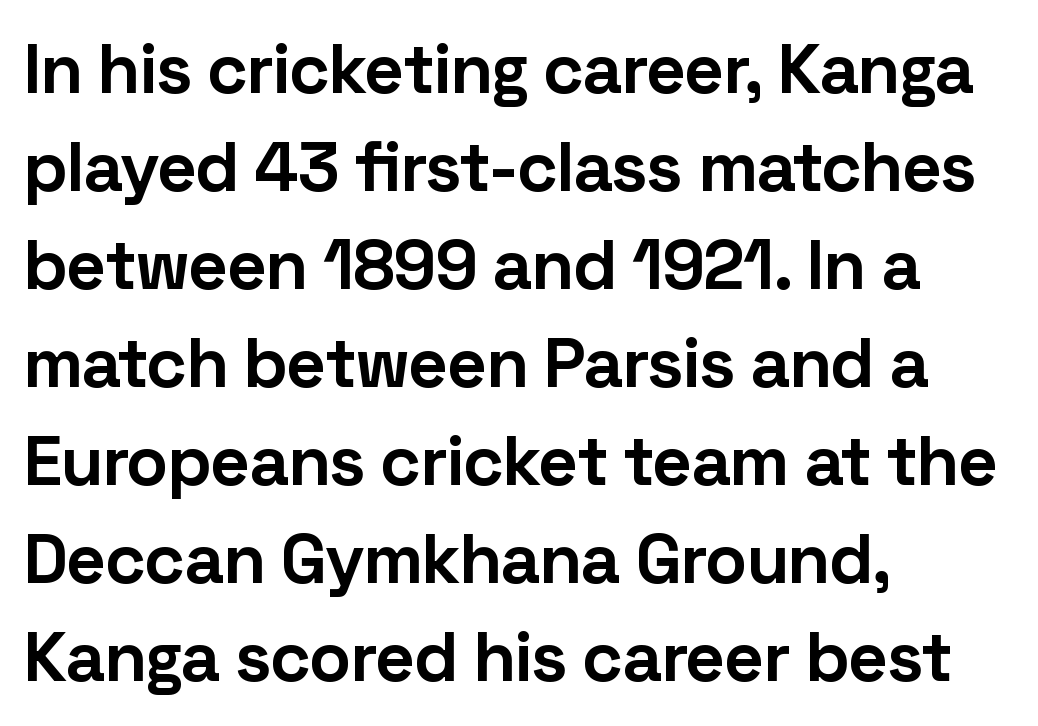
Q: Is the text bold? A: Yes.
Q: Is the text italic (slanted)? A: No, it is upright.
Q: Is the typeface a serif or a sans-serif typeface? A: Sans-serif.
Q: Is the text underlined? A: No.
Q: How is the paragraph aligned? A: Left-aligned.
Q: Is the spacing between letters normal or unusually wide? A: Normal.
Q: Is the spacing between lines tight, normal or loose? A: Normal.
Q: Width (condensed, normal, or wide)? A: Normal.
Q: Stroke contrast? A: Low.
Q: x-height? A: Medium.
Q: Monospaced? A: No.
